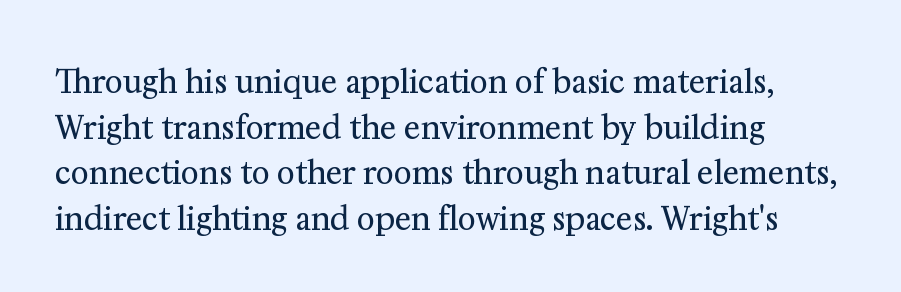
Each letter's strokes conclude with small projecting serifs. Unmarked baselines from the first word to the last. Rows of type keep a routine distance in the vertical direction. In CSS terms this would be text-align: left. Weight: not bold — regular or lighter. Here the designer chose a conventional face with non-uniform glyph widths.
